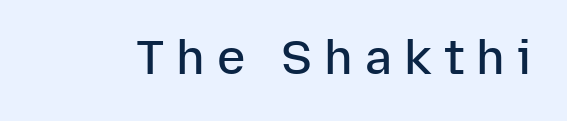
Rendered with straight, roman letterforms. Each letter's strokes conclude bluntly, with no projecting serifs. These lines are rendered in a variable-pitch font. How heavy is the stroke? Medium-heavy — a semibold, shy of bold.
